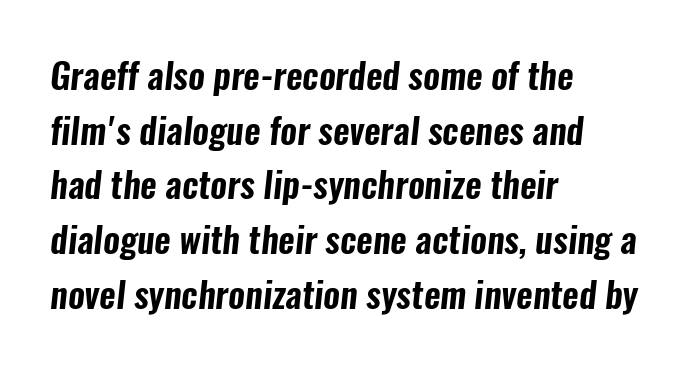
Vertical spacing — default. Default kerning and tracking; the words read as compact shapes. Is this a sans? Yes — the strokes have no serifs. This rendering features lettering with no underline. The passage shown is typed in a proportional face where columns would drift.
